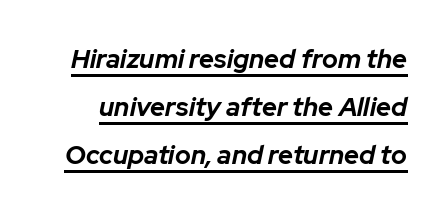
The font's italic variant was chosen for this text. The font is running at its bold setting. Caption: lettering with a line underneath. Spacing between characters is what you'd get straight out of the box.
